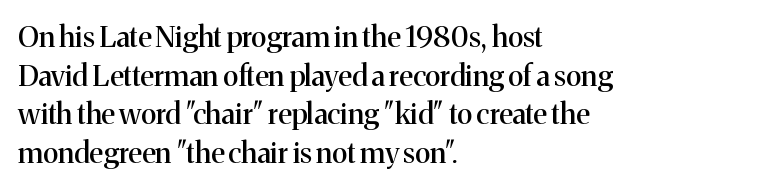
A classic flush-left, rag-right setting is used for this passage. The letters stand upright; this is a roman face. Does extra space separate the letters? No, they use regular spacing. Line spacing here is normal. Decoration check: the copy has no underline. This sample uses a serif face.
